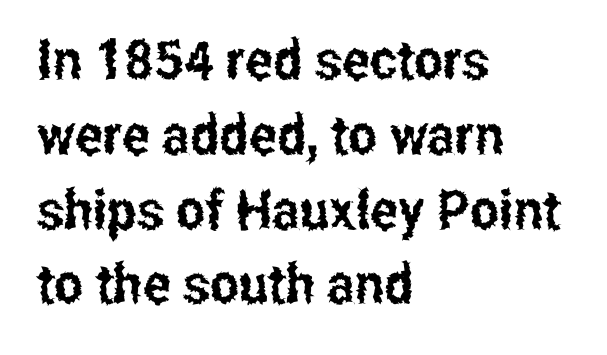
The image shows 55 px condensed sans-serif type, upright; set left-aligned, normal line spacing (1.36x), normal letter spacing, not underlined; low stroke contrast and a medium x-height.
